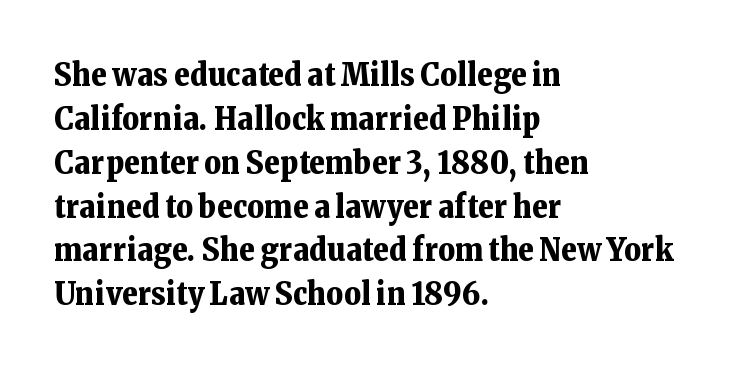
{"serif": "yes", "italic": "no", "bold": "yes", "weight": "bold", "width": "normal", "stroke_contrast": "low", "x_height": "medium", "monospaced": "no", "underline": "no", "align": "left", "line_spacing": "normal", "line_spacing_ratio": 1.37, "letter_spacing": "normal", "letter_spacing_em": 0.0, "glyph_px": 32}
